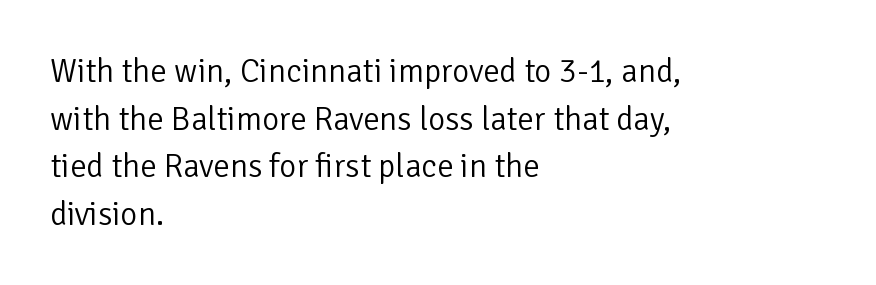
{"serif": "no", "italic": "no", "bold": "no", "weight": "light", "width": "normal", "stroke_contrast": "low", "x_height": "medium", "monospaced": "no", "underline": "no", "align": "left", "line_spacing": "normal", "line_spacing_ratio": 1.44, "letter_spacing": "normal", "letter_spacing_em": 0.0, "glyph_px": 33}
